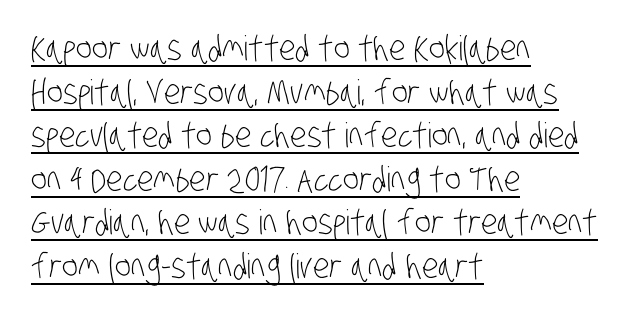
{"serif": "no", "bold": "no", "weight": "light", "width": "condensed", "stroke_contrast": "low", "x_height": "large", "monospaced": "no", "underline": "yes", "align": "left", "line_spacing": "normal", "line_spacing_ratio": 1.28, "letter_spacing": "normal", "letter_spacing_em": 0.0, "glyph_px": 34}
